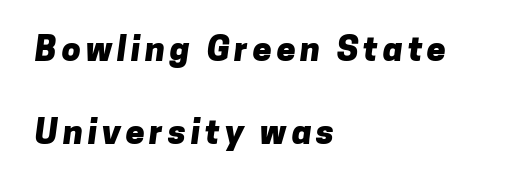
{"serif": "no", "bold": "yes", "weight": "heavy", "width": "normal", "stroke_contrast": "low", "x_height": "medium", "monospaced": "no", "underline": "no", "align": "left", "line_spacing": "loose", "line_spacing_ratio": 2.44, "glyph_px": 34}
